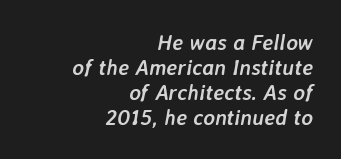
Heavy-handed strokes throughout: this text is bold. These lines stack with their right ends in a neat column. How are the letters spaced? Ordinarily, with no added tracking. Quick note: underline off.
